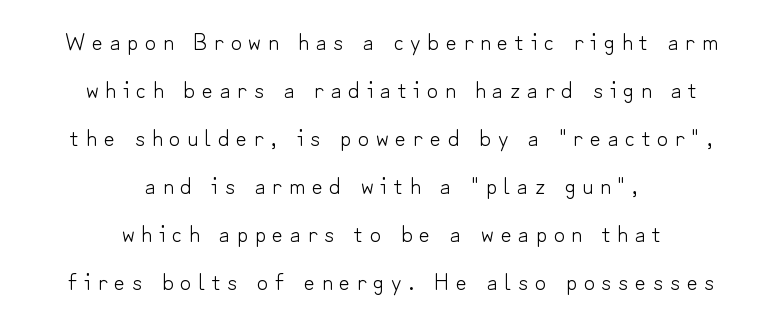
Q: Is the text bold? A: No.
Q: Is the text italic (slanted)? A: No, it is upright.
Q: Is the text underlined? A: No.
Q: How is the paragraph aligned? A: Centered.
Q: Is the spacing between letters normal or unusually wide? A: Unusually wide.
Q: Is the spacing between lines tight, normal or loose? A: Loose.
